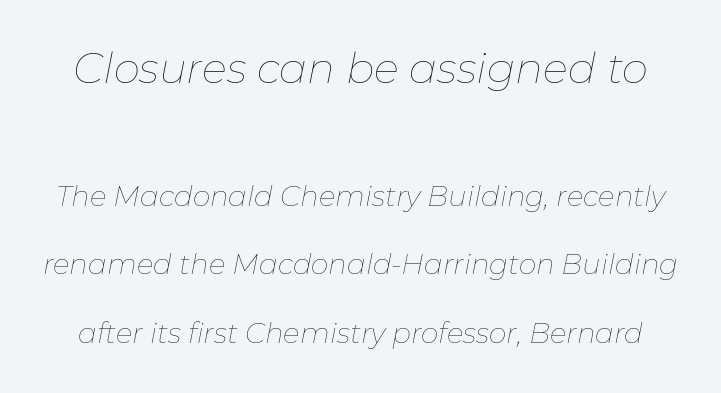
Q: Is the text bold? A: No.
Q: Is the text italic (slanted)? A: Yes, it leans right by about 11 degrees.
Q: Is the text underlined? A: No.
Q: Is the spacing between letters normal or unusually wide? A: Normal.
Q: Is the spacing between lines tight, normal or loose? A: Loose.
Q: Which block of text is set in a larger size, the first (top) or the second (bottom)? A: The first (top) one.
Q: Width (condensed, normal, or wide)? A: Normal.
Q: Stroke contrast? A: Low.
Q: x-height? A: Medium.
Q: Monospaced? A: No.
